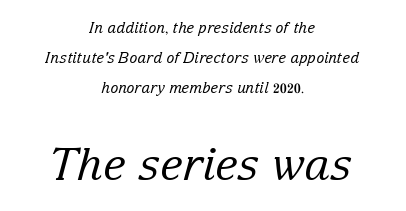
{"serif": "yes", "italic": "yes", "lean": "right", "slant_degrees": 15, "bold": "no", "weight": "regular", "width": "normal", "stroke_contrast": "low", "x_height": "medium", "monospaced": "no", "underline": "no", "align": "center", "line_spacing": "loose", "line_spacing_ratio": 2.01, "letter_spacing": "normal", "letter_spacing_em": 0.0, "larger_block": "second", "size_ratio": 2.93, "glyph_px": 44}
